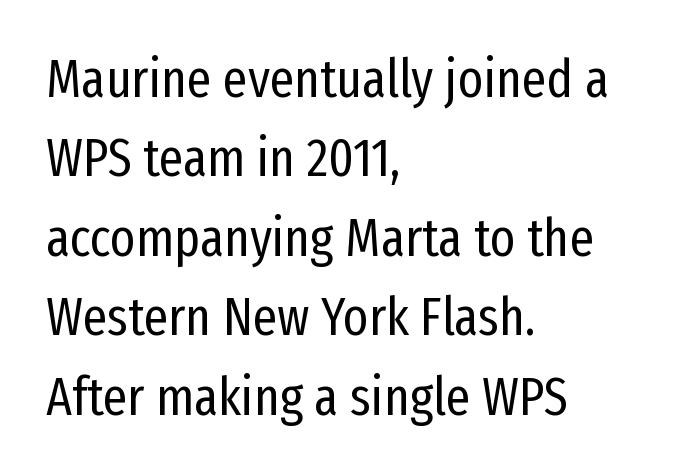
{"serif": "no", "italic": "no", "bold": "no", "weight": "regular", "width": "condensed", "stroke_contrast": "low", "x_height": "medium", "monospaced": "no", "underline": "no", "align": "left", "line_spacing": "normal", "line_spacing_ratio": 1.47, "letter_spacing": "normal", "letter_spacing_em": 0.0, "glyph_px": 54}
